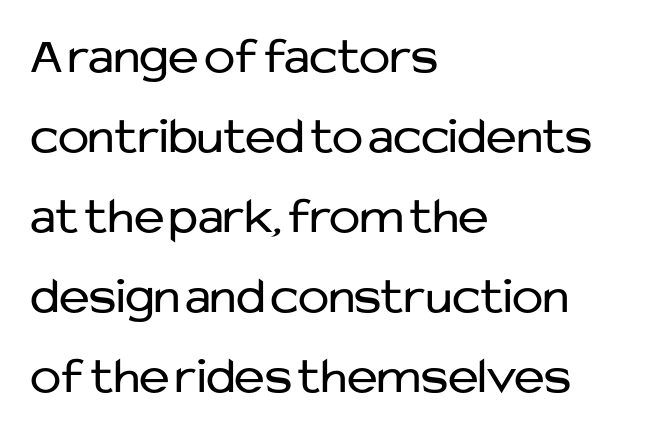
The image shows 52 px regular-weight sans-serif type, upright; set left-aligned, normal line spacing (1.54x), normal letter spacing, not underlined; low stroke contrast and a medium x-height.
